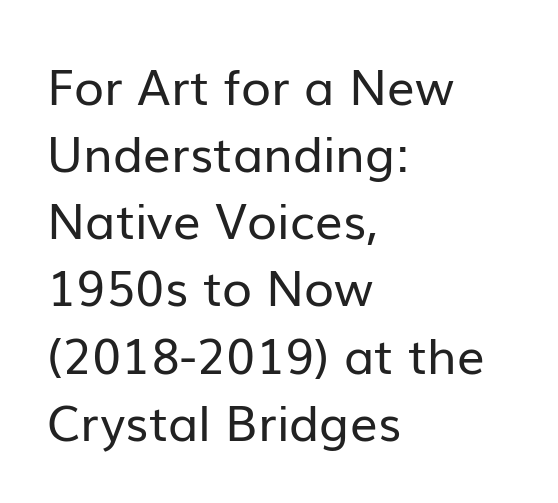
{"serif": "no", "italic": "no", "bold": "no", "weight": "regular", "width": "normal", "stroke_contrast": "low", "x_height": "medium", "monospaced": "no", "underline": "no", "align": "left", "line_spacing": "normal", "line_spacing_ratio": 1.37, "letter_spacing": "normal", "letter_spacing_em": 0.0, "glyph_px": 49}
